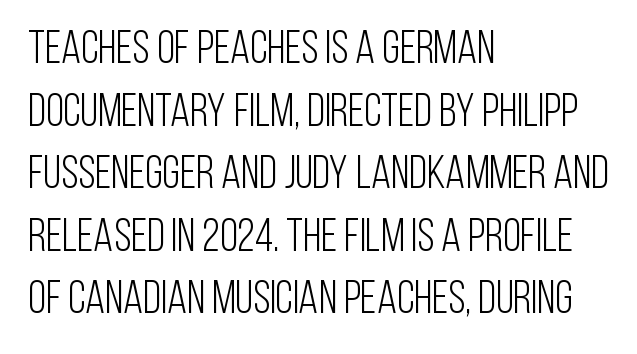
It's the straight-up-and-down kind of type. Note: no serifs on the glyphs. This is not heavy type; no bold has been used. The face used here is proportionally spaced, like ordinary book or web type.
